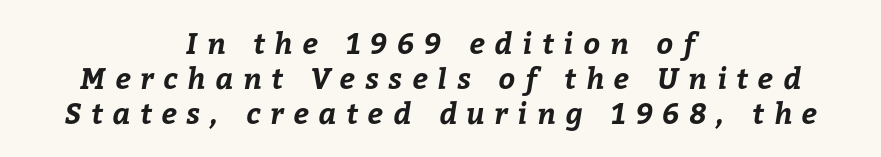
The specimen omits any rule beneath the text block's lines. Visually the block forms a symmetrical silhouette, jagged on both flanks. Between one letter and the next there's a generous, obvious gap. Strong, thick strokes mark this as bold type. Is this a fixed-width face? No — the glyphs have proportional, varying widths.
